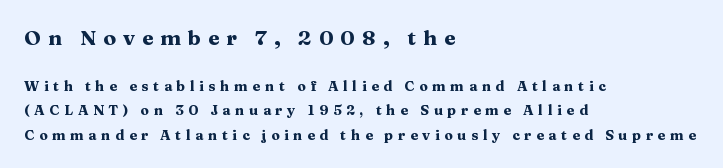
The image shows 21 px bold type, upright; set left-aligned, line spacing 1.73x, unusually wide letter spacing (+0.33 em), not underlined; the first (top) block is 1.5x larger.
